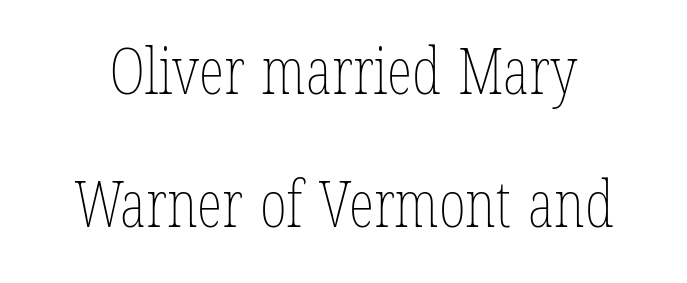
Q: Is the text bold? A: No.
Q: Is the text underlined? A: No.
Q: How is the paragraph aligned? A: Centered.
Q: Is the spacing between letters normal or unusually wide? A: Normal.
Q: Is the spacing between lines tight, normal or loose? A: Loose.
Q: Width (condensed, normal, or wide)? A: Condensed.
Q: Stroke contrast? A: Low.
Q: x-height? A: Medium.
Q: Monospaced? A: No.
